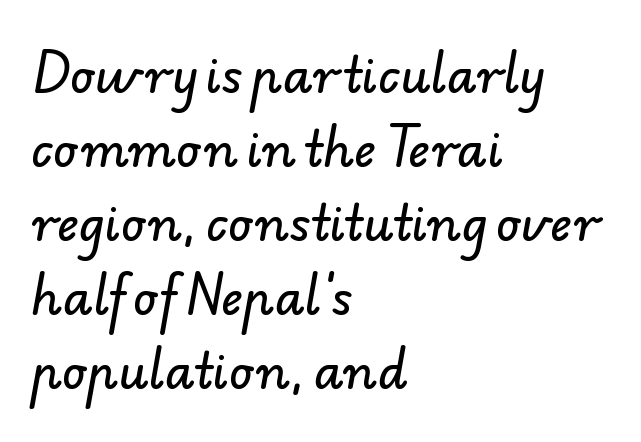
The image shows 48 px sans-serif type; set left-aligned, normal line spacing (1.54x), normal letter spacing, not underlined; low stroke contrast and a small x-height.
